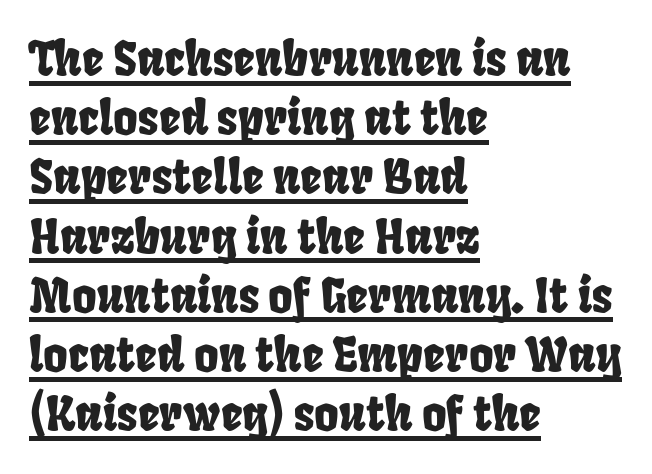
{"serif": "no", "width": "condensed", "stroke_contrast": "low", "x_height": "large", "monospaced": "no", "underline": "yes", "align": "left", "line_spacing": "normal", "line_spacing_ratio": 1.26, "letter_spacing": "normal", "letter_spacing_em": 0.0, "glyph_px": 47}
